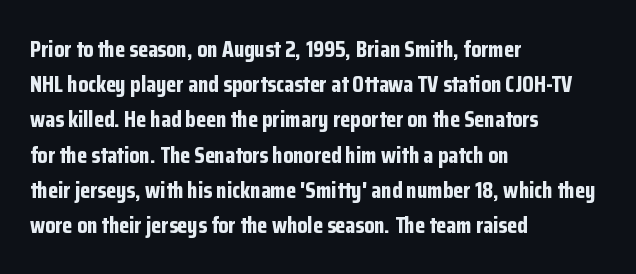
Q: Is the text bold? A: Yes.
Q: Is the text italic (slanted)? A: No, it is upright.
Q: Is the text underlined? A: No.
Q: How is the paragraph aligned? A: Left-aligned.
Q: Is the spacing between letters normal or unusually wide? A: Normal.
Q: Is the spacing between lines tight, normal or loose? A: Normal.
